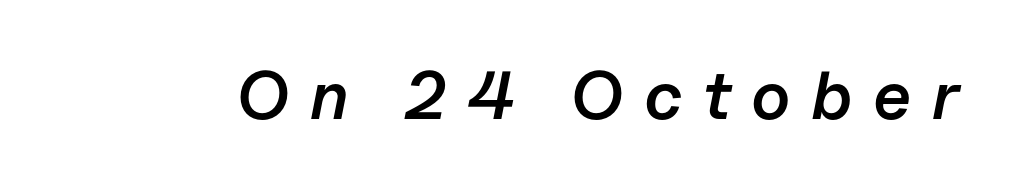
Slanted lettering throughout. Has an underline been added? It has not. Weight check: semibold — heavier than regular, not quite bold. Inter-character spacing is expanded well beyond the font's built-in metrics.
